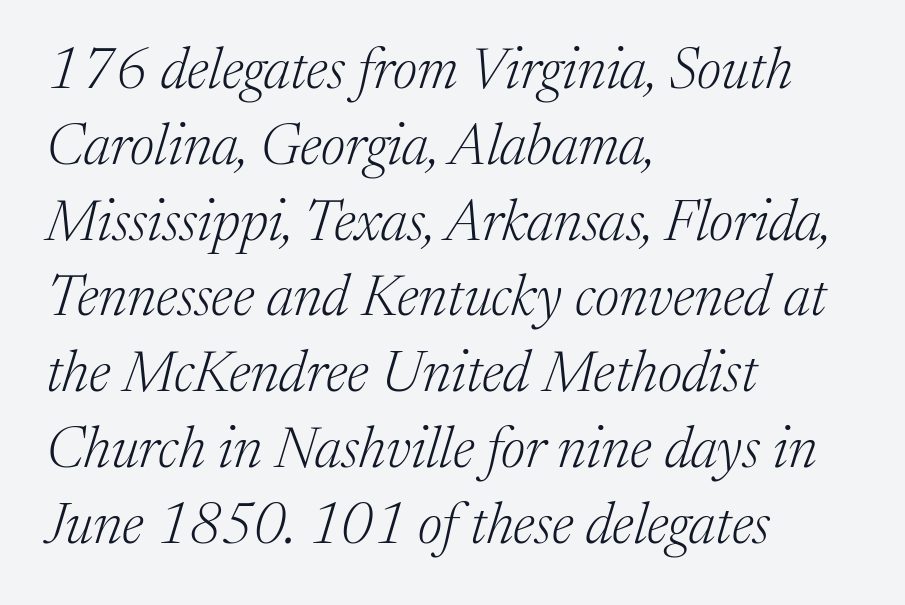
The space directly below the letters is spotless. These lines are rendered in a variable-pitch font. Students, observe: this is what conventionally led text looks like. Weight: in the light-to-regular range.
